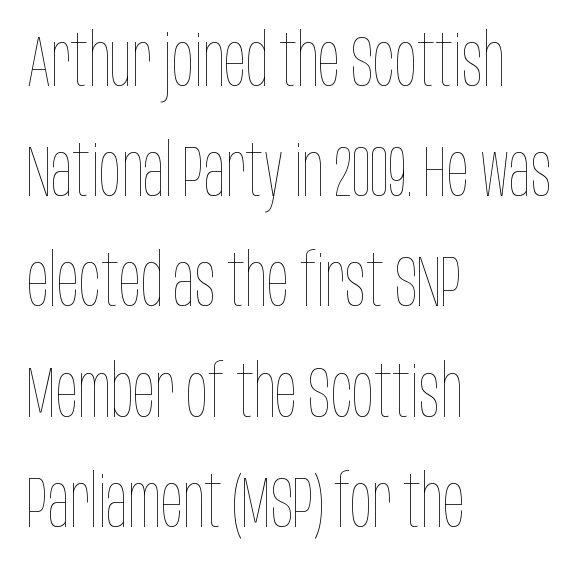
Q: Is the text bold? A: No.
Q: Is the text italic (slanted)? A: No, it is upright.
Q: Is the text underlined? A: No.
Q: How is the paragraph aligned? A: Left-aligned.
Q: Is the spacing between letters normal or unusually wide? A: Normal.
Q: Is the spacing between lines tight, normal or loose? A: Normal.
Q: Width (condensed, normal, or wide)? A: Condensed.
Q: Stroke contrast? A: Low.
Q: x-height? A: Large.
Q: Monospaced? A: No.
